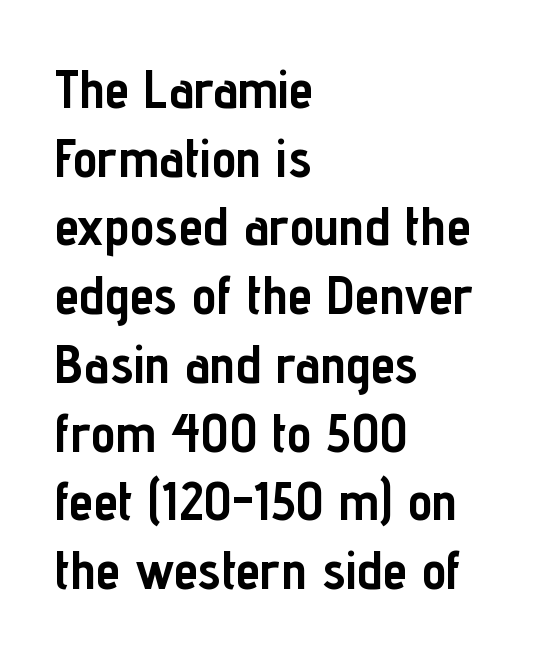
{"serif": "no", "italic": "no", "bold": "yes", "weight": "semibold", "width": "condensed", "stroke_contrast": "low", "x_height": "medium", "monospaced": "no", "underline": "no", "align": "left", "line_spacing": "normal", "line_spacing_ratio": 1.25, "letter_spacing": "normal", "letter_spacing_em": 0.0, "glyph_px": 55}
